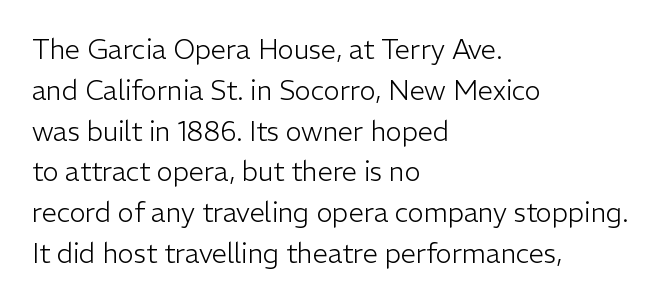
{"italic": "no", "bold": "no", "underline": "no", "align": "left", "line_spacing": "normal", "line_spacing_ratio": 1.51, "letter_spacing": "normal", "letter_spacing_em": 0.0, "glyph_px": 27}
